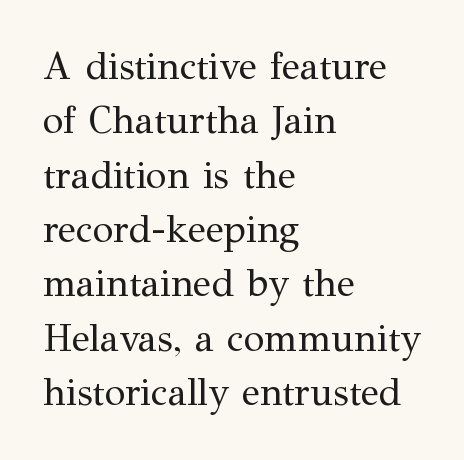
Q: Is the text bold? A: No.
Q: Is the text italic (slanted)? A: No, it is upright.
Q: Is the typeface a serif or a sans-serif typeface? A: Serif.
Q: Is the text underlined? A: No.
Q: How is the paragraph aligned? A: Left-aligned.
Q: Is the spacing between letters normal or unusually wide? A: Normal.
Q: Is the spacing between lines tight, normal or loose? A: Normal.
Q: Width (condensed, normal, or wide)? A: Normal.
Q: Stroke contrast? A: Medium.
Q: x-height? A: Medium.
Q: Monospaced? A: No.
